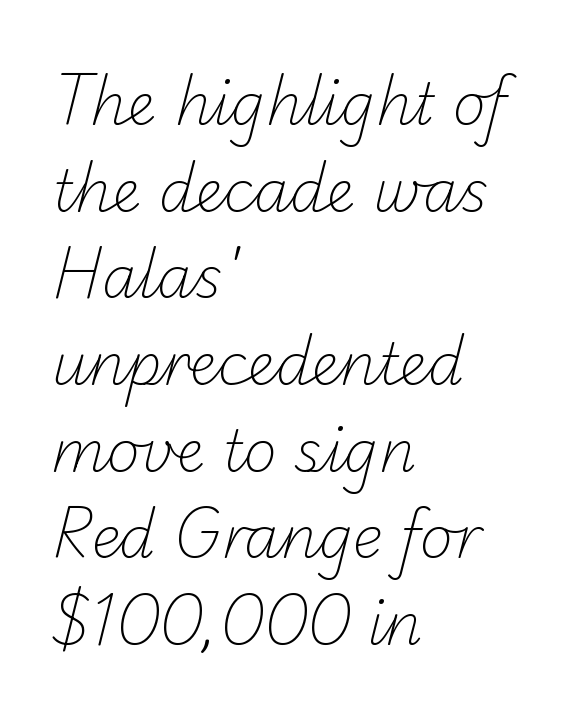
The image shows 57 px light sans-serif type; set left-aligned, normal line spacing (1.52x), normal letter spacing, not underlined; low stroke contrast and a small x-height.
